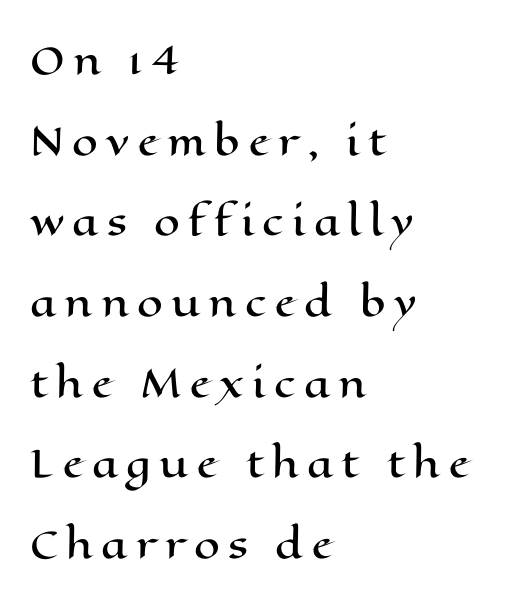
{"italic": "no", "width": "wide", "stroke_contrast": "high", "x_height": "medium", "monospaced": "no", "underline": "no", "align": "left", "line_spacing": "loose", "line_spacing_ratio": 2.18, "letter_spacing": "wide", "letter_spacing_em": 0.22, "glyph_px": 37}
